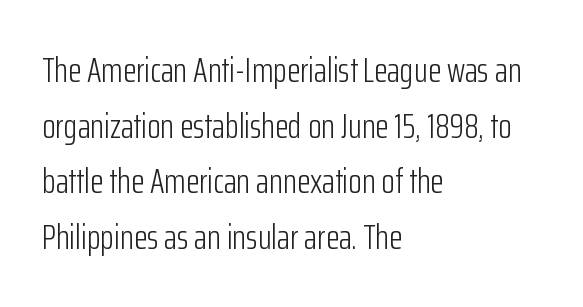
This sample is left-justified, so line endings fall wherever the words run out. This sample has the flowing, uneven cadence of proportional lettering. Each row of text sits above clean, open space. Nothing unusual about the tracking: characters are spaced as the font intends. Unlike a traditional serif, this face leaves its strokes unadorned.
